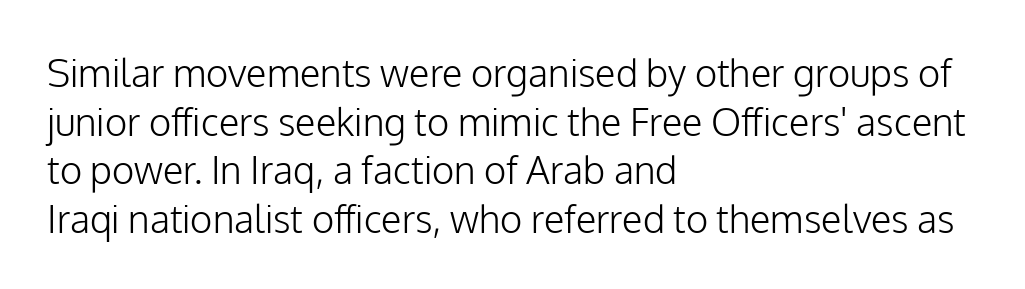
Which margin do the lines hug? The left one — the right edge is uneven. Each row of text sits above clean, open space. Type style note: lacks serifs. Every character sits straight up, as roman type does.
